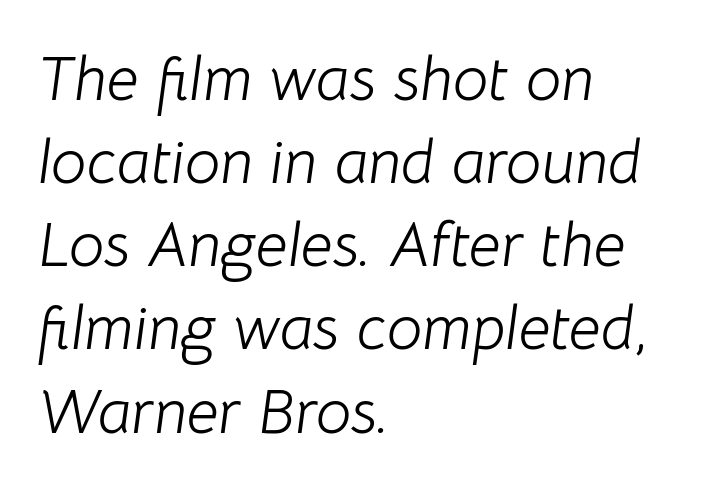
Q: Is the text bold? A: No.
Q: Is the text italic (slanted)? A: Yes, it leans right by about 8 degrees.
Q: Is the text underlined? A: No.
Q: How is the paragraph aligned? A: Left-aligned.
Q: Is the spacing between letters normal or unusually wide? A: Normal.
Q: Is the spacing between lines tight, normal or loose? A: Normal.
Q: Width (condensed, normal, or wide)? A: Normal.
Q: Stroke contrast? A: Low.
Q: x-height? A: Medium.
Q: Monospaced? A: No.
